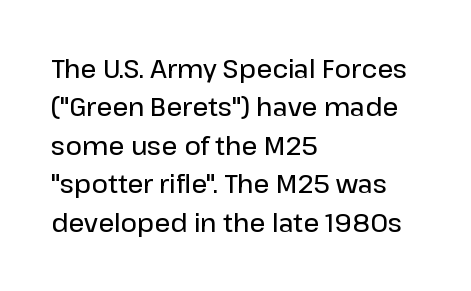
Q: Is the text bold? A: Semi-bold.
Q: Is the text italic (slanted)? A: No, it is upright.
Q: Is the text underlined? A: No.
Q: How is the paragraph aligned? A: Left-aligned.
Q: Is the spacing between letters normal or unusually wide? A: Normal.
Q: Is the spacing between lines tight, normal or loose? A: Normal.
